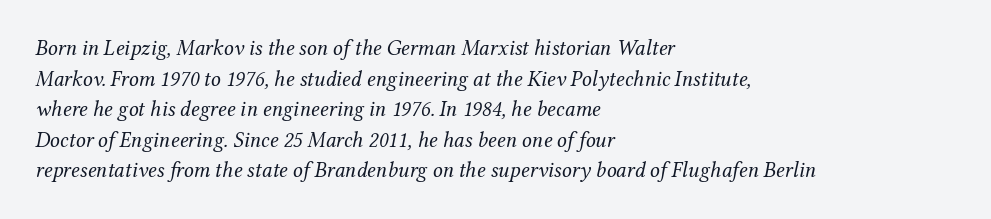
The image shows 22 px text type, italic (leaning right); set left-aligned, normal line spacing (1.39x), normal letter spacing, not underlined.
